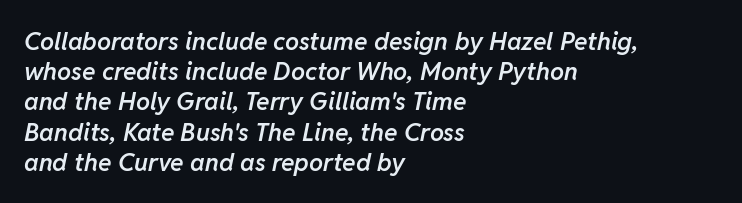
Emphasis-style slanted type is in use. The string is rendered with underlining switched off. Students, note that the glyphs here touch the page at normal intervals. Weight check: semibold — heavier than regular, not quite bold.
